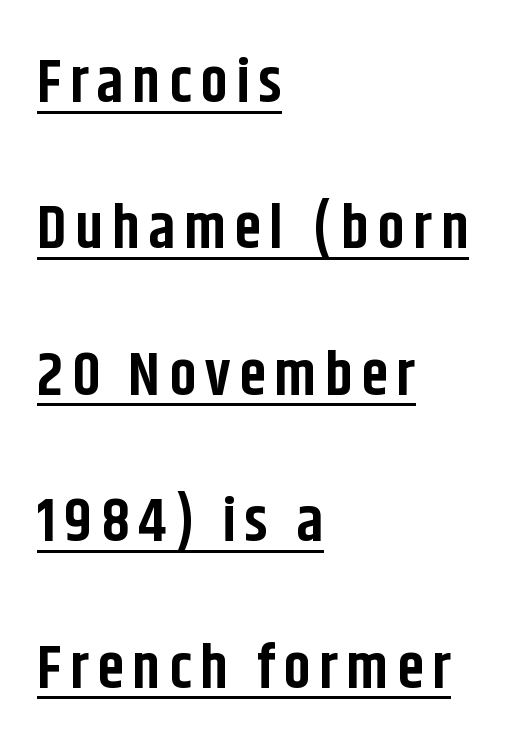
Underlining? Definitely there. One glance says open: line gaps are wider than usual. Horizontally, the lines are justified to the leading edge only. This is heavy type, rendered in bold. This sample uses a sans-serif face. The rendering uses natural spacing where letterforms have individual widths.
